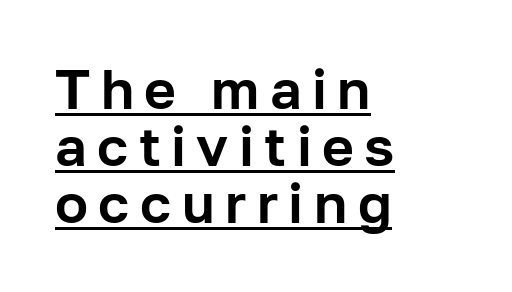
Q: Is the text italic (slanted)? A: No, it is upright.
Q: Is the typeface a serif or a sans-serif typeface? A: Sans-serif.
Q: Is the text underlined? A: Yes.
Q: How is the paragraph aligned? A: Left-aligned.
Q: Is the spacing between lines tight, normal or loose? A: Tight.
Q: Width (condensed, normal, or wide)? A: Normal.
Q: Stroke contrast? A: Low.
Q: x-height? A: Medium.
Q: Monospaced? A: No.
